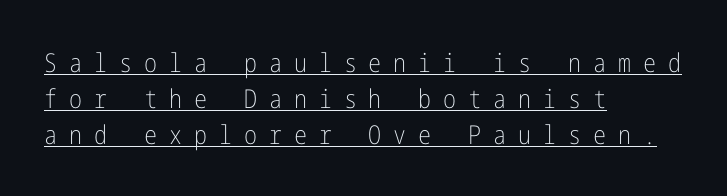
{"italic": "no", "bold": "no", "underline": "yes", "align": "left", "line_spacing": "normal", "line_spacing_ratio": 1.38, "letter_spacing": "wide", "letter_spacing_em": 0.46, "glyph_px": 26}
